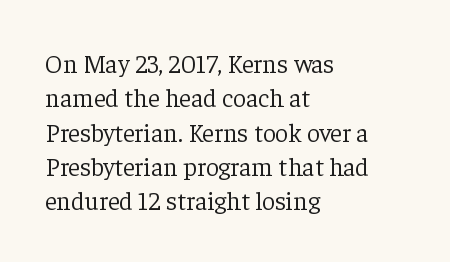
{"italic": "no", "bold": "no", "underline": "no", "align": "left", "line_spacing": "normal", "line_spacing_ratio": 1.32, "letter_spacing": "normal", "letter_spacing_em": 0.0, "glyph_px": 26}
